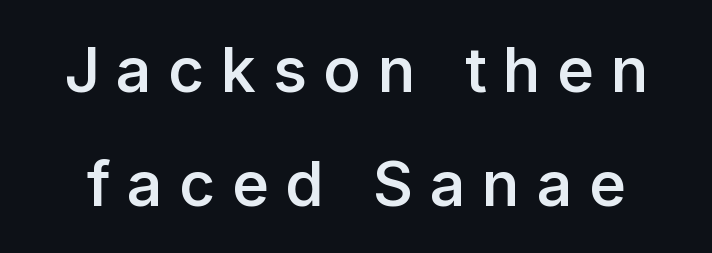
Q: Is the text bold? A: Semi-bold.
Q: Is the text italic (slanted)? A: No, it is upright.
Q: Is the typeface a serif or a sans-serif typeface? A: Sans-serif.
Q: Is the text underlined? A: No.
Q: Is the spacing between letters normal or unusually wide? A: Unusually wide.
Q: Width (condensed, normal, or wide)? A: Normal.
Q: Stroke contrast? A: Low.
Q: x-height? A: Medium.
Q: Monospaced? A: No.
